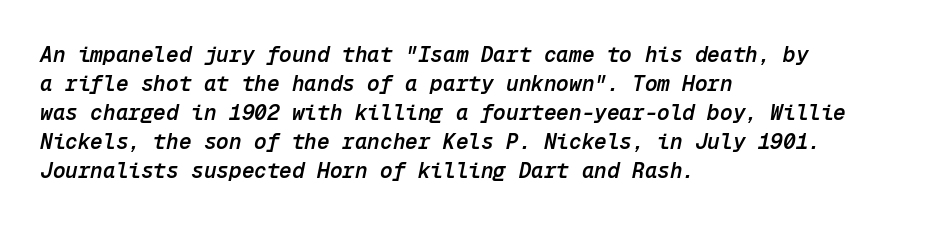
Notice how the passage keeps a crisp vertical edge on the left only. Every character sits at an angle, as italics do. The string is rendered with underlining switched off. Weight: semibold (demi). In terms of letterspacing, this is plain default setting.
